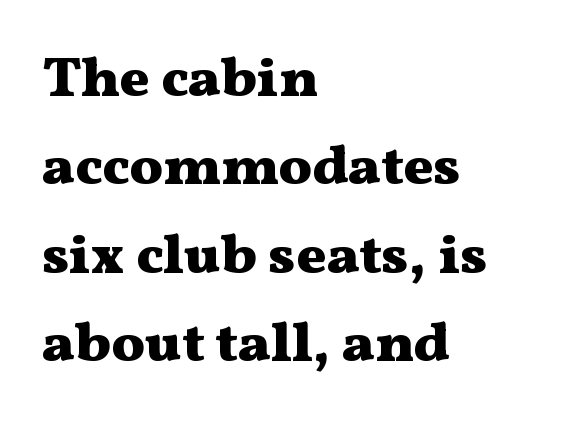
The image shows 56 px heavy, wide serif type, upright; set left-aligned, normal line spacing (1.58x), normal letter spacing, not underlined; medium stroke contrast and a medium x-height.
